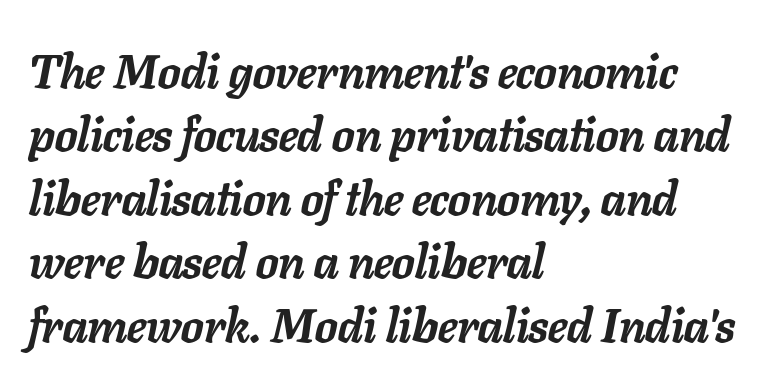
The lines sit at an ordinary, default distance from one another. A typesetter would call this proportional, since set widths differ per character. Honestly, there is no underline to notice here at all. No extra tracking has been applied to these lines. Look at the stroke-to-counter ratio: heavy, a bold. Italic: yes, the glyphs are oblique.
